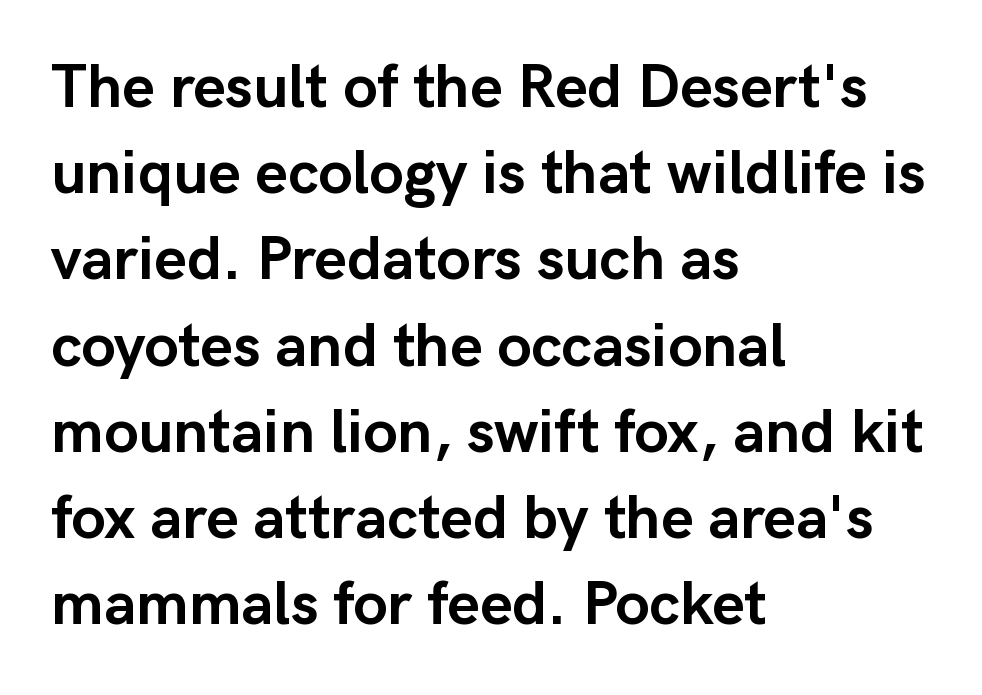
Casual observation: everything's shoved over to the left. Here the designer chose a conventional face with non-uniform glyph widths. Any mark beneath the type? The region is blank. Serif or sans? Sans — the stroke terminals are bare.
